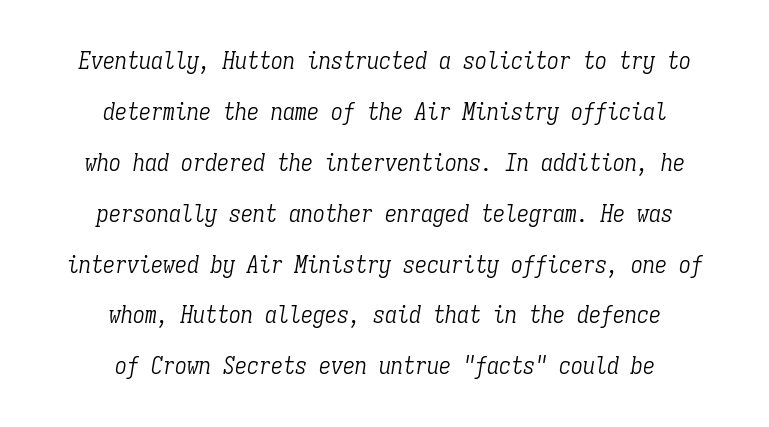
The image shows 24 px text type, italic (leaning right); set centered, loose line spacing (2.12x), normal letter spacing, not underlined.
